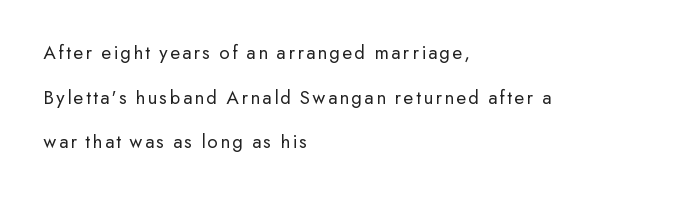
All the whitespace from short lines collects on the right. Is the type heavy? It reads as light-to-regular instead. The string is rendered with underlining switched off. Leading: increased. Designer's note — italics off, roman on.
